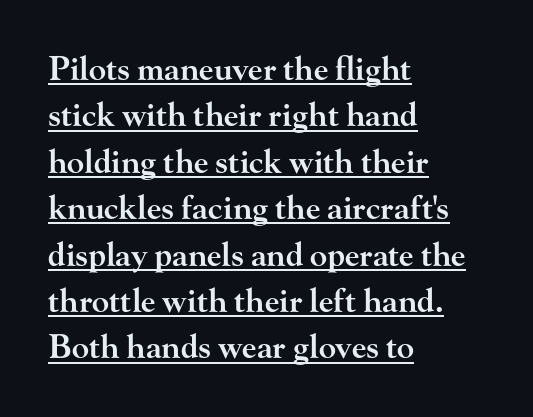
The rendering uses a semibold face; strokes are thickened but not to full bold. Leftover space on each line is placed entirely after the last word. The passage shown is typed in a proportional face where columns would drift. Quick note: not italic, upright. Descenders here cross a horizontal rule under the line.
